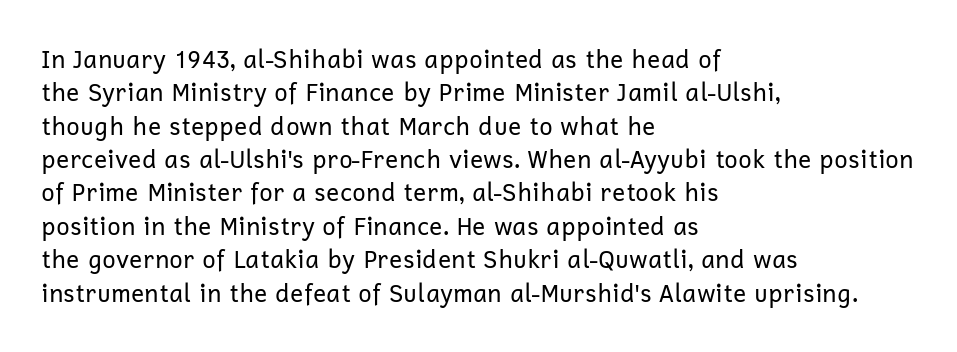
The letterforms sit at book weight or below. Posture: straight, roman, zero tilt. Tracking value appears to be zero — textbook default spacing. The passage shown stacks its lines at a standard gap. Is the block centered? No — it sits flush against the left margin. The foot of each line stays bare and open.
